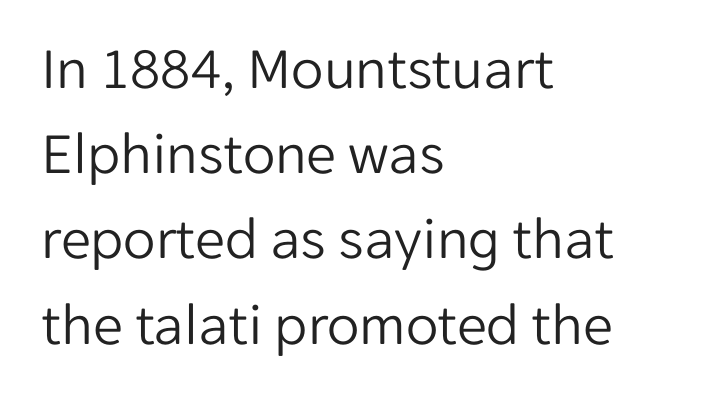
Does the lettering tilt? It doesn't — this is upright. A sans-serif font was chosen for this passage. Whoever set this chose a conventional vertical rhythm. Each letter keeps its own natural width here, so spacing adapts to shape. A typesetter would call this zero additional tracking. The baseline area is clear.
